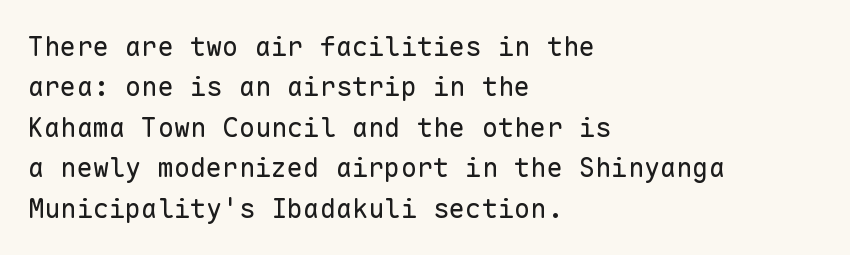
Q: Is the text bold? A: No.
Q: Is the text italic (slanted)? A: No, it is upright.
Q: Is the text underlined? A: No.
Q: How is the paragraph aligned? A: Left-aligned.
Q: Is the spacing between letters normal or unusually wide? A: Normal.
Q: Is the spacing between lines tight, normal or loose? A: Normal.
